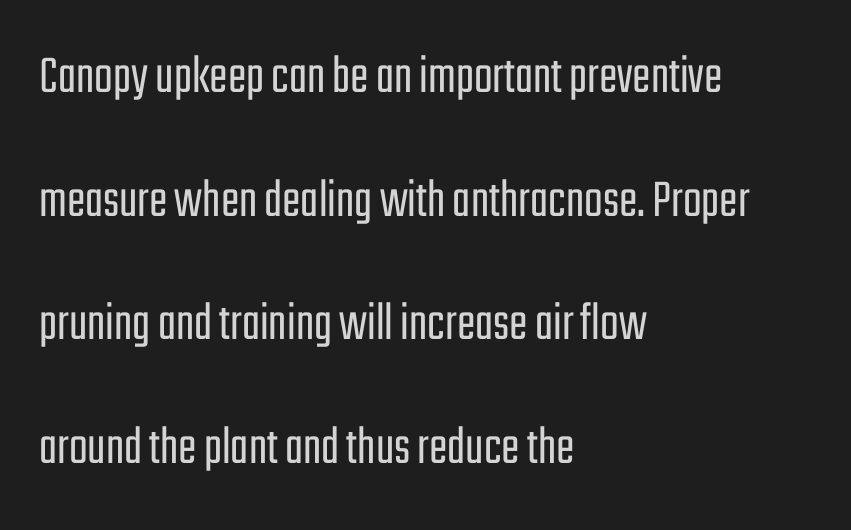
Q: Is the text bold? A: No.
Q: Is the text italic (slanted)? A: No, it is upright.
Q: Is the typeface a serif or a sans-serif typeface? A: Sans-serif.
Q: Is the text underlined? A: No.
Q: How is the paragraph aligned? A: Left-aligned.
Q: Is the spacing between letters normal or unusually wide? A: Normal.
Q: Is the spacing between lines tight, normal or loose? A: Loose.
Q: Width (condensed, normal, or wide)? A: Condensed.
Q: Stroke contrast? A: Low.
Q: x-height? A: Medium.
Q: Monospaced? A: No.
